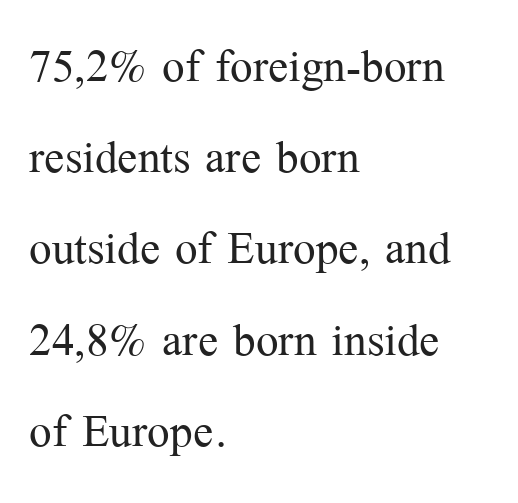
The image shows 60 px light serif type, upright; set left-aligned, normal line spacing (1.52x), normal letter spacing, not underlined; medium stroke contrast and a medium x-height.
